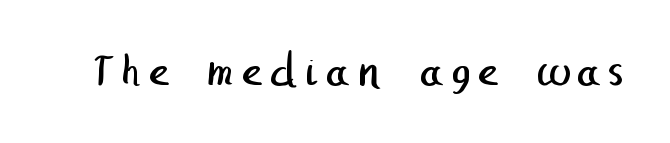
Q: Is the text bold? A: No.
Q: Is the typeface a serif or a sans-serif typeface? A: Sans-serif.
Q: Is the text underlined? A: No.
Q: Width (condensed, normal, or wide)? A: Normal.
Q: Stroke contrast? A: Low.
Q: x-height? A: Medium.
